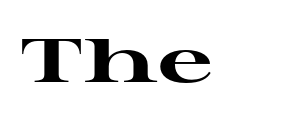
The image shows 61 px heavy, wide serif type, upright; set normal letter spacing, not underlined; high stroke contrast and a medium x-height.
